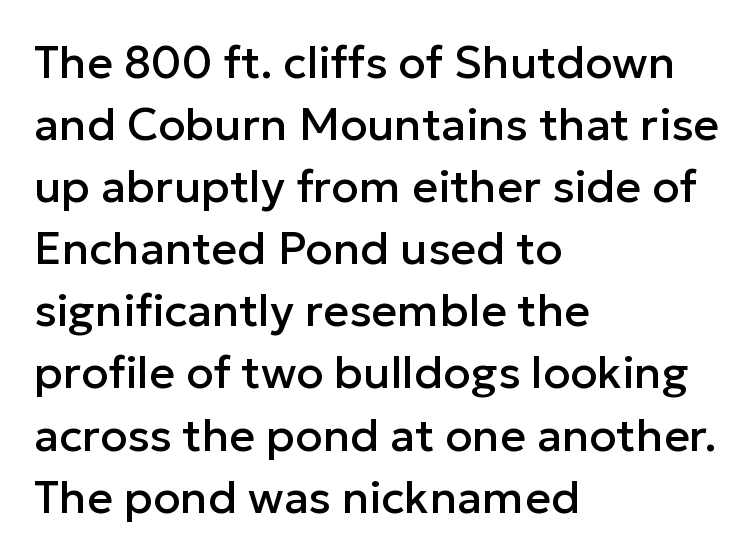
{"serif": "no", "italic": "no", "width": "normal", "stroke_contrast": "low", "x_height": "medium", "monospaced": "no", "underline": "no", "align": "left", "line_spacing": "normal", "line_spacing_ratio": 1.38, "letter_spacing": "normal", "letter_spacing_em": 0.0, "glyph_px": 45}
